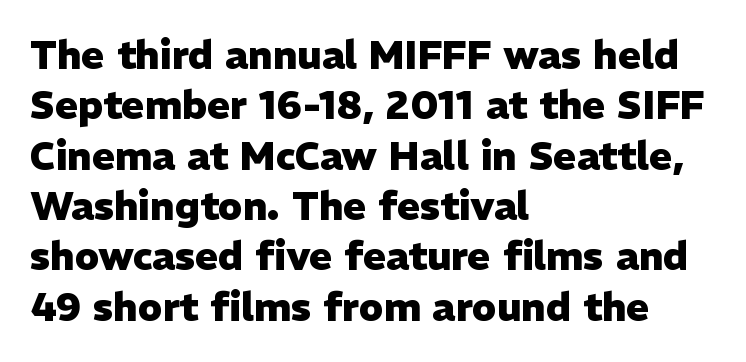
The image shows 39 px heavy sans-serif type, upright; set left-aligned, normal line spacing (1.29x), normal letter spacing, not underlined; low stroke contrast and a medium x-height.
